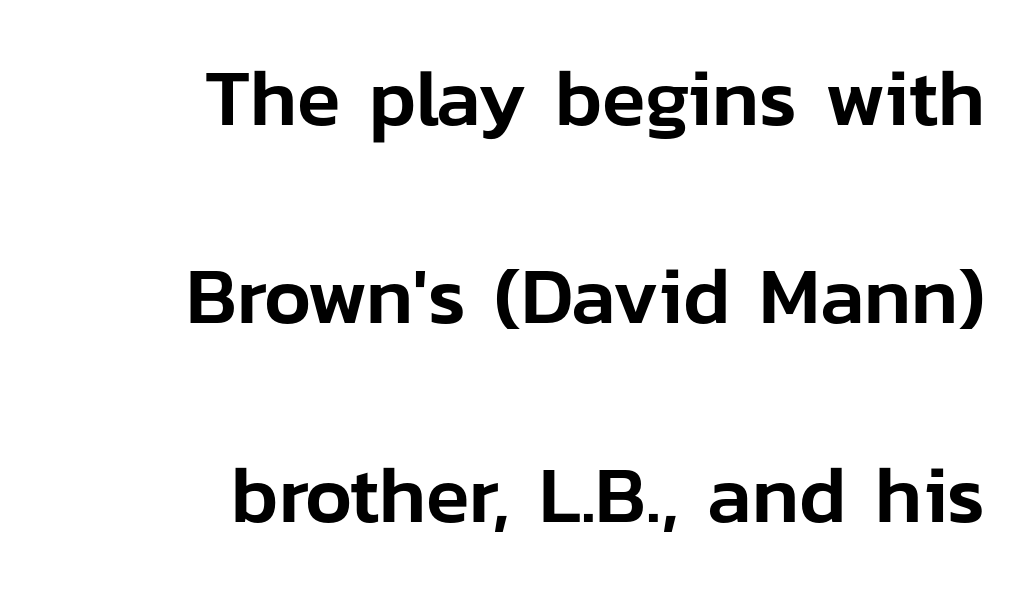
{"serif": "no", "italic": "no", "width": "normal", "stroke_contrast": "low", "x_height": "medium", "monospaced": "no", "underline": "no", "align": "right", "line_spacing": "loose", "line_spacing_ratio": 2.48, "letter_spacing": "normal", "letter_spacing_em": 0.0, "glyph_px": 80}
